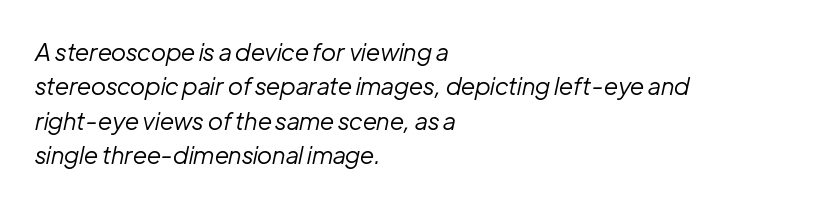
A light-to-regular cut is what we see here. Look at the tracking — it's just the regular setting, nothing added. Is there much room between lines? A standard amount, neither cramped nor airy. These lines were composed using italics.
